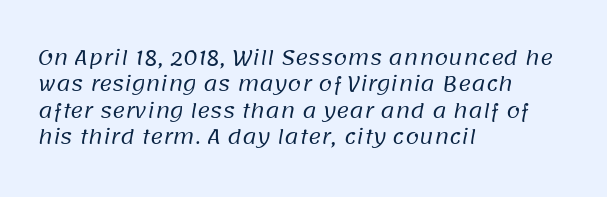
Is there much room between lines? A standard amount, neither cramped nor airy. Honestly, the letter spacing is just normal — you wouldn't notice it. The letters look calm and open, with moderate or lighter stems. Visually the block forms a straight wall on the left and a jagged coastline on the right. Any mark beneath the type? The region is blank.
